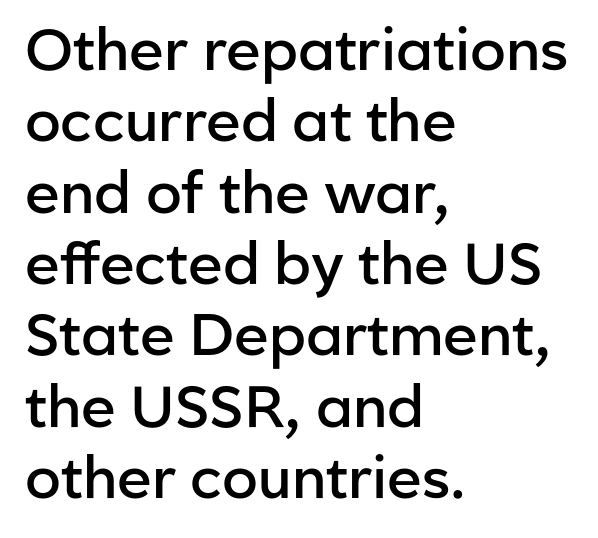
Q: Is the text bold? A: Semi-bold.
Q: Is the text italic (slanted)? A: No, it is upright.
Q: Is the typeface a serif or a sans-serif typeface? A: Sans-serif.
Q: Is the text underlined? A: No.
Q: How is the paragraph aligned? A: Left-aligned.
Q: Is the spacing between letters normal or unusually wide? A: Normal.
Q: Width (condensed, normal, or wide)? A: Normal.
Q: Stroke contrast? A: Low.
Q: x-height? A: Medium.
Q: Monospaced? A: No.
